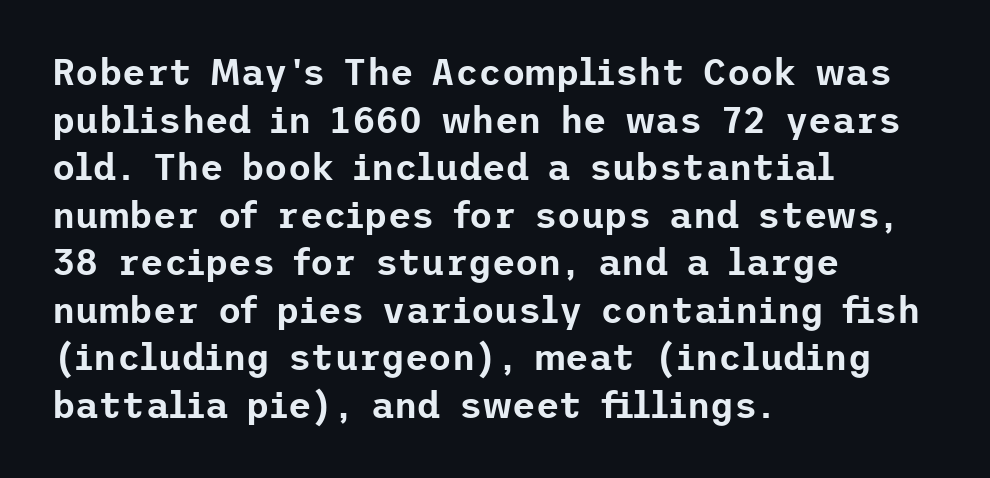
{"serif": "no", "italic": "no", "width": "normal", "stroke_contrast": "low", "x_height": "medium", "underline": "no", "align": "left", "line_spacing": "normal", "line_spacing_ratio": 1.32, "letter_spacing": "normal", "letter_spacing_em": 0.0, "glyph_px": 36}
